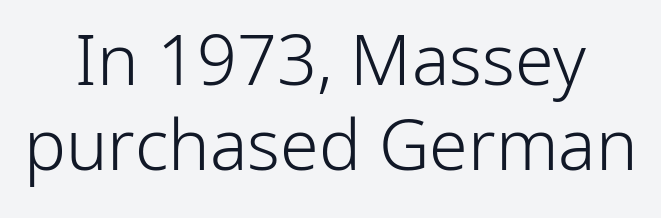
Q: Is the text bold? A: No.
Q: Is the text italic (slanted)? A: No, it is upright.
Q: Is the typeface a serif or a sans-serif typeface? A: Sans-serif.
Q: Is the text underlined? A: No.
Q: How is the paragraph aligned? A: Centered.
Q: Is the spacing between letters normal or unusually wide? A: Normal.
Q: Width (condensed, normal, or wide)? A: Normal.
Q: Stroke contrast? A: Low.
Q: x-height? A: Medium.
Q: Monospaced? A: No.
